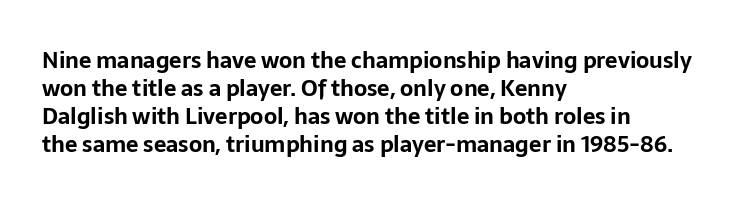
Q: Is the text bold? A: Yes.
Q: Is the text italic (slanted)? A: No, it is upright.
Q: Is the text underlined? A: No.
Q: How is the paragraph aligned? A: Left-aligned.
Q: Is the spacing between letters normal or unusually wide? A: Normal.
Q: Is the spacing between lines tight, normal or loose? A: Normal.
